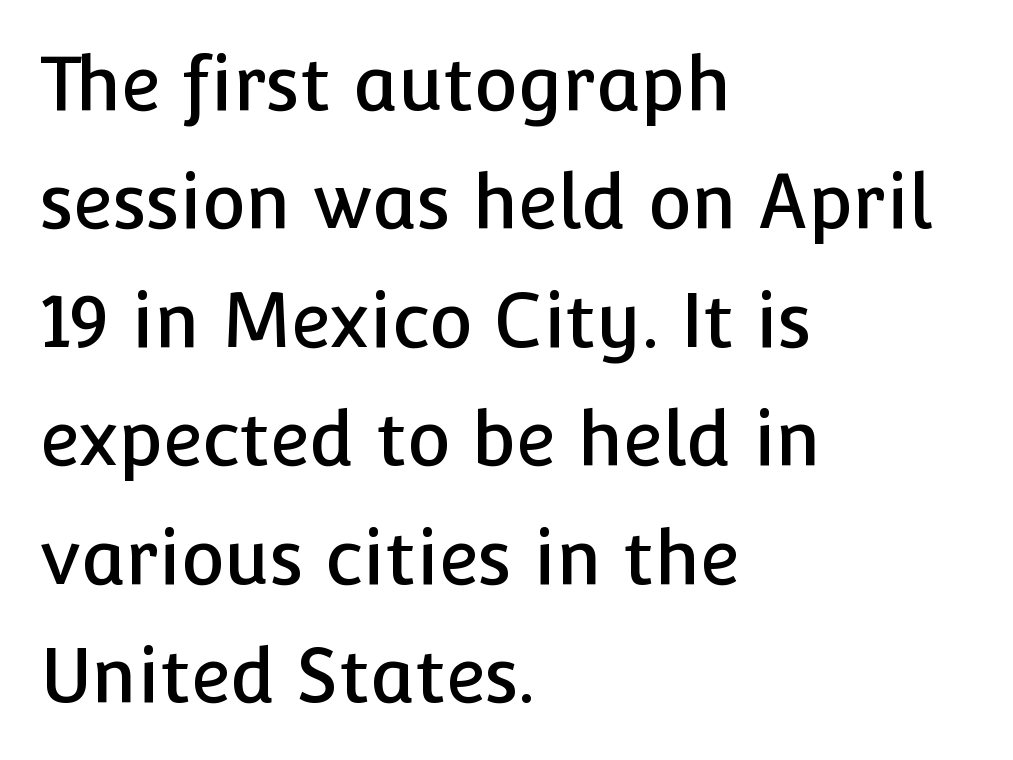
Q: Is the text italic (slanted)? A: No, it is upright.
Q: Is the typeface a serif or a sans-serif typeface? A: Sans-serif.
Q: Is the text underlined? A: No.
Q: How is the paragraph aligned? A: Left-aligned.
Q: Is the spacing between letters normal or unusually wide? A: Normal.
Q: Is the spacing between lines tight, normal or loose? A: Normal.
Q: Width (condensed, normal, or wide)? A: Normal.
Q: Stroke contrast? A: Low.
Q: x-height? A: Medium.
Q: Monospaced? A: No.
